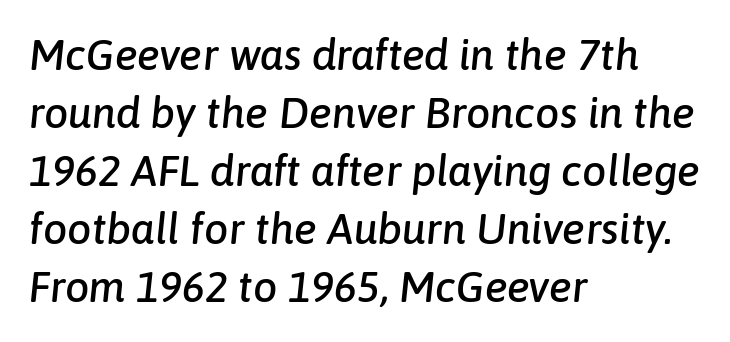
The image shows 43 px text type, italic (leaning right); set left-aligned, normal line spacing (1.35x), normal letter spacing, not underlined; low stroke contrast and a medium x-height.
